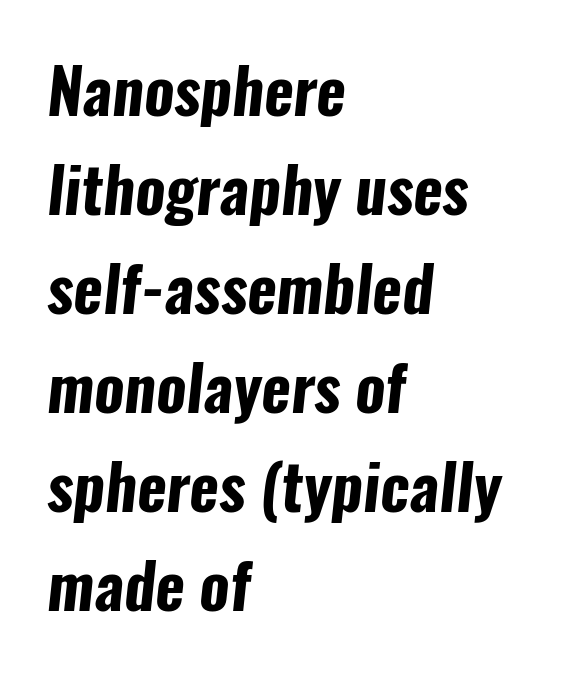
{"serif": "no", "bold": "yes", "weight": "bold", "width": "condensed", "stroke_contrast": "low", "x_height": "medium", "monospaced": "no", "underline": "no", "align": "left", "line_spacing": "normal", "line_spacing_ratio": 1.57, "letter_spacing": "normal", "letter_spacing_em": 0.0, "glyph_px": 63}
